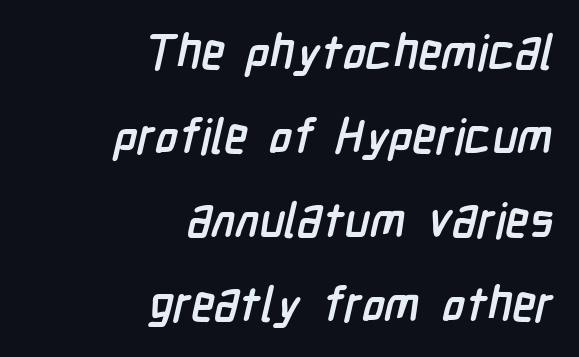
Nope, no serifs anywhere on these letters. The space beneath each line is pristine and unruled. Is this a fixed-width face? No — the glyphs have proportional, varying widths. Here the glyphs are tracked normally, forming tight word shapes. Reading down the block, your eye finds every line finishing at a fixed right position. Compared with an ordinary text face, these strokes are far heavier — a full bold.
